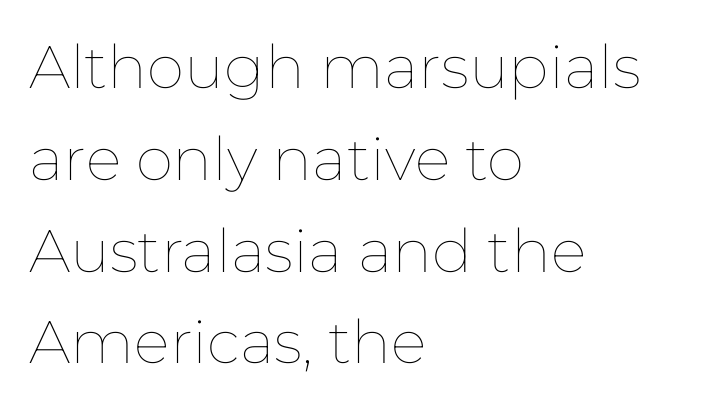
{"italic": "no", "bold": "no", "weight": "thin", "width": "normal", "stroke_contrast": "low", "x_height": "medium", "monospaced": "no", "underline": "no", "align": "left", "line_spacing": "normal", "line_spacing_ratio": 1.53, "letter_spacing": "normal", "letter_spacing_em": 0.0, "glyph_px": 60}
